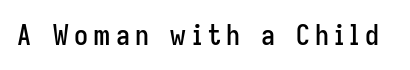
{"serif": "no", "italic": "no", "width": "condensed", "stroke_contrast": "low", "x_height": "medium", "monospaced": "no", "underline": "no", "glyph_px": 28}
